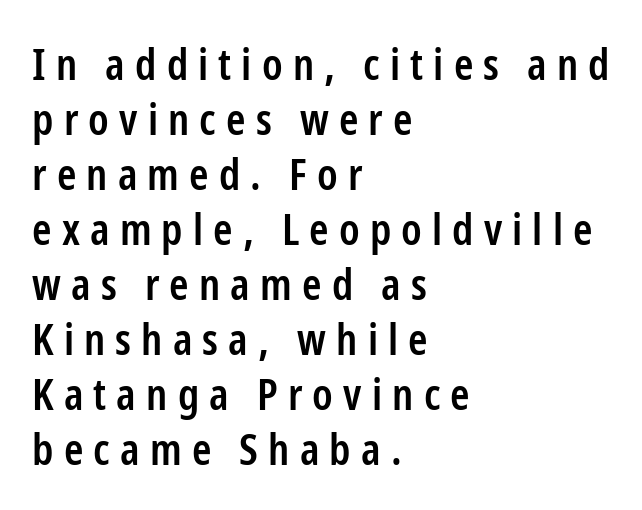
Q: Is the text bold? A: Semi-bold.
Q: Is the text italic (slanted)? A: No, it is upright.
Q: Is the typeface a serif or a sans-serif typeface? A: Sans-serif.
Q: Is the text underlined? A: No.
Q: How is the paragraph aligned? A: Left-aligned.
Q: Is the spacing between letters normal or unusually wide? A: Unusually wide.
Q: Is the spacing between lines tight, normal or loose? A: Normal.
Q: Width (condensed, normal, or wide)? A: Condensed.
Q: Stroke contrast? A: Low.
Q: x-height? A: Medium.
Q: Monospaced? A: No.
